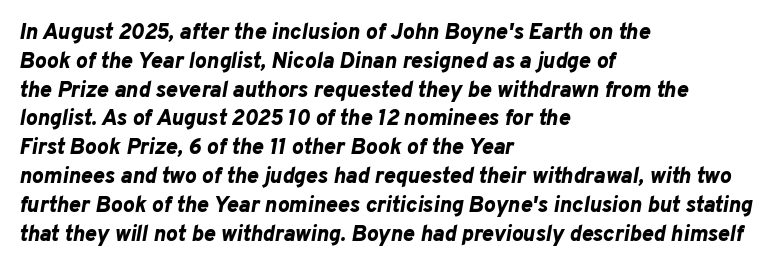
{"italic": "yes", "lean": "right", "slant_degrees": 10, "bold": "yes", "underline": "no", "align": "left", "line_spacing": "normal", "line_spacing_ratio": 1.31, "letter_spacing": "normal", "letter_spacing_em": 0.0, "glyph_px": 22}
